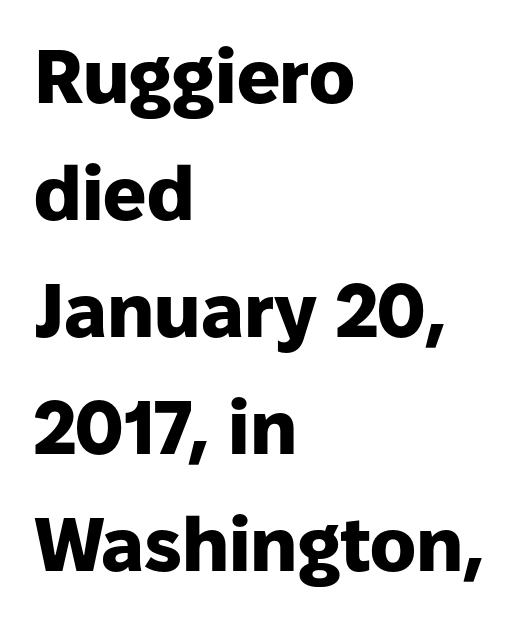
{"serif": "no", "italic": "no", "bold": "yes", "weight": "heavy", "width": "normal", "stroke_contrast": "low", "x_height": "medium", "monospaced": "no", "underline": "no", "align": "left", "line_spacing": "normal", "line_spacing_ratio": 1.54, "letter_spacing": "normal", "letter_spacing_em": 0.0, "glyph_px": 76}
